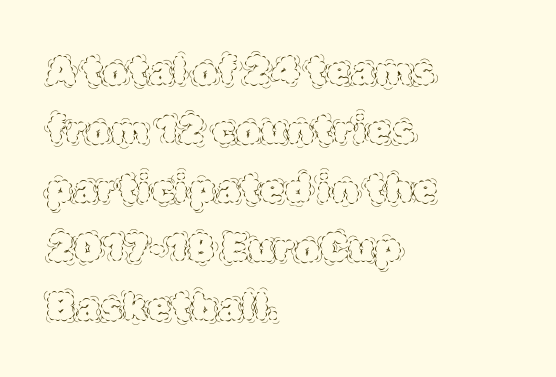
The image shows 39 px thin type, upright; set left-aligned, normal line spacing (1.51x), normal letter spacing, not underlined; a large x-height.
